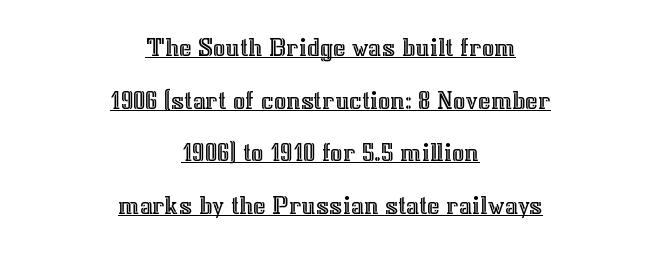
The image shows 27 px text type, upright; set centered, loose line spacing (1.95x), normal letter spacing, underlined.
